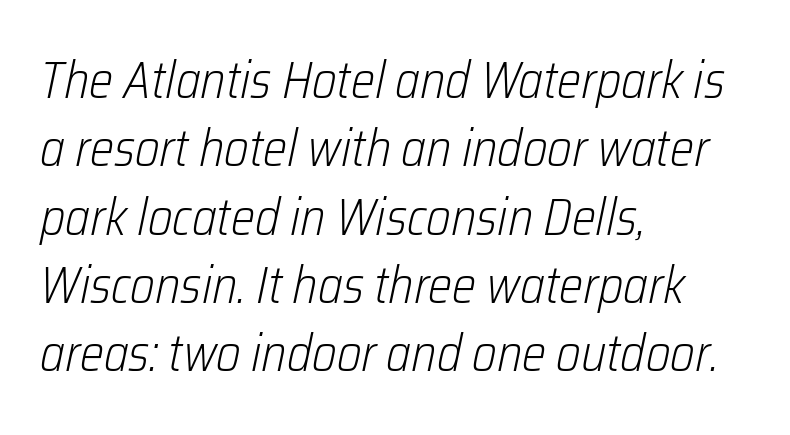
The letterforms sit shoulder to shoulder at normal distance. Reading down the column, the eye jumps a familiar distance to each next line. Note the varied advance widths — an 'i' is clearly narrower than an 'm'. Every character sits at an angle, as italics do. Typeset ragged right — the left edge is the straight one.
